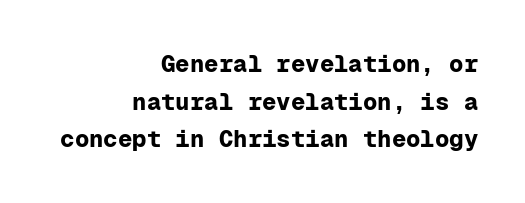
{"italic": "no", "bold": "yes", "underline": "no", "align": "right", "line_spacing": "normal", "line_spacing_ratio": 1.57, "letter_spacing": "normal", "letter_spacing_em": 0.0, "glyph_px": 24}
